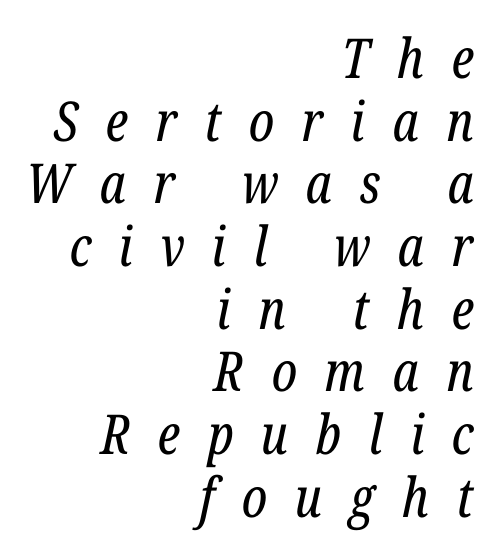
Someone cranked the tracking dial way up on this one. Designer's note — italics engaged. If you drew a ruler down the right edge, every line would touch it. Letters rest on an invisible, unmarked baseline. This is serif lettering, the kind often seen in printed books.
